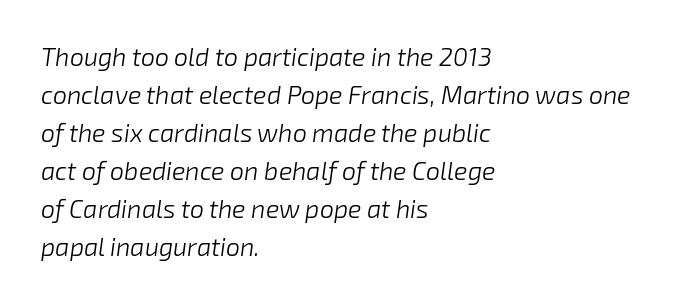
The image shows 25 px text type, italic (leaning right); set left-aligned, normal line spacing (1.52x), normal letter spacing, not underlined.
